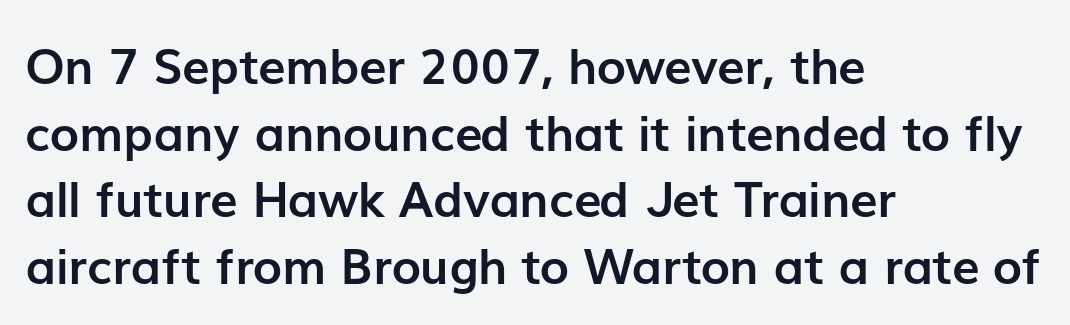
Q: Is the text bold? A: Yes.
Q: Is the text italic (slanted)? A: No, it is upright.
Q: Is the typeface a serif or a sans-serif typeface? A: Sans-serif.
Q: Is the text underlined? A: No.
Q: How is the paragraph aligned? A: Left-aligned.
Q: Is the spacing between letters normal or unusually wide? A: Normal.
Q: Is the spacing between lines tight, normal or loose? A: Normal.
Q: Width (condensed, normal, or wide)? A: Normal.
Q: Stroke contrast? A: Low.
Q: x-height? A: Medium.
Q: Monospaced? A: No.
